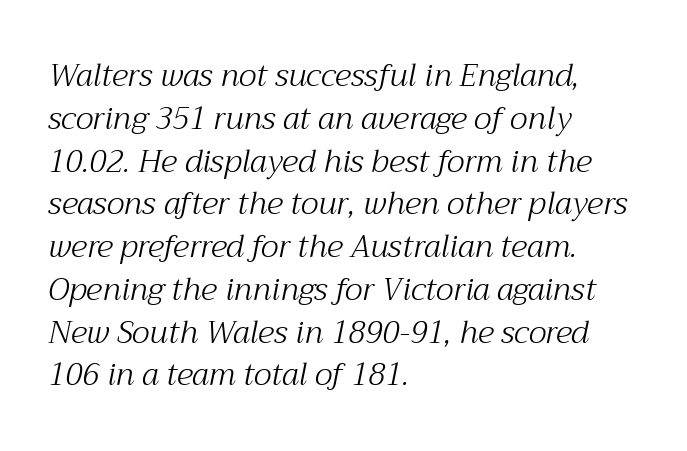
Characters are canted at an angle relative to the baseline's perpendicular. Here the designer chose a conventional face with non-uniform glyph widths. Short and long lines alike share a common starting point at left. Is this a sans? No — the strokes have serifs. The passage shown is not bold in any degree.
